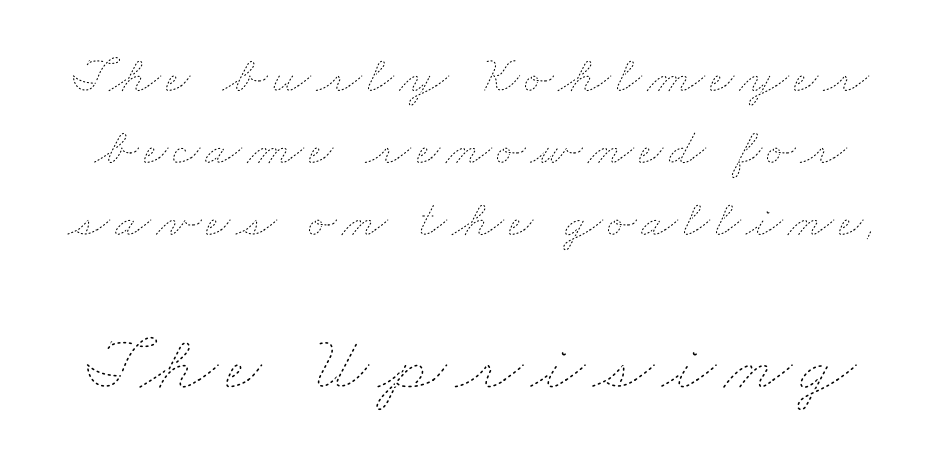
Q: Is the text bold? A: No.
Q: Is the text underlined? A: No.
Q: Is the spacing between lines tight, normal or loose? A: Normal.
Q: Which block of text is set in a larger size, the first (top) or the second (bottom)? A: The second (bottom) one.
Q: Width (condensed, normal, or wide)? A: Wide.
Q: Stroke contrast? A: Low.
Q: x-height? A: Small.
Q: Monospaced? A: No.
